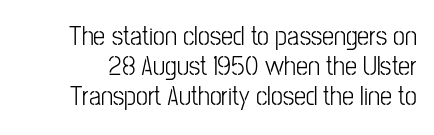
Q: Is the text italic (slanted)? A: No, it is upright.
Q: Is the text underlined? A: No.
Q: Is the spacing between letters normal or unusually wide? A: Normal.
Q: Is the spacing between lines tight, normal or loose? A: Tight.
